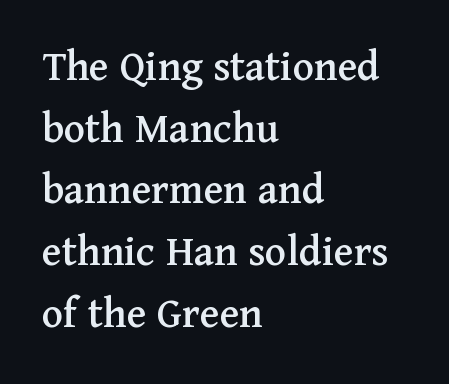
The compositor pushed each line to the left boundary. A typesetter would call this leading conventional body-copy spacing. Decoration check: the copy has no underline. The font family rendered here belongs to the serif group. Do the characters align in a grid? No, the font is proportional. Unlike italic type, these characters show no tilt at all.
